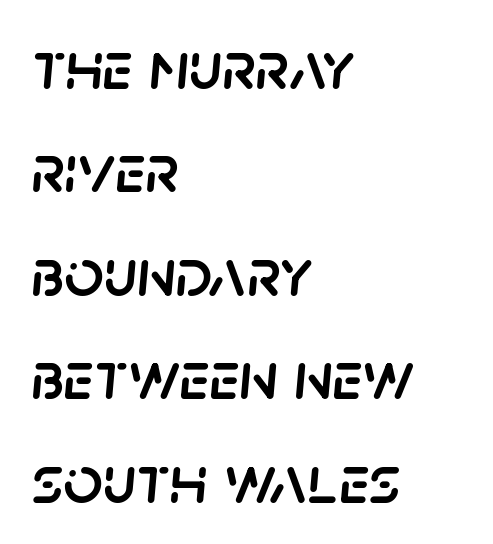
Q: Is the text italic (slanted)? A: Yes, it leans right by about 5 degrees.
Q: Is the text underlined? A: No.
Q: How is the paragraph aligned? A: Left-aligned.
Q: Is the spacing between letters normal or unusually wide? A: Normal.
Q: Is the spacing between lines tight, normal or loose? A: Normal.
Q: Width (condensed, normal, or wide)? A: Normal.
Q: Stroke contrast? A: Low.
Q: x-height? A: Large.
Q: Monospaced? A: No.
